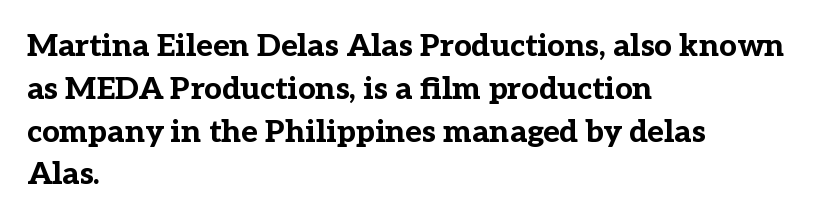
{"serif": "yes", "italic": "no", "bold": "yes", "weight": "bold", "width": "normal", "stroke_contrast": "low", "x_height": "medium", "monospaced": "no", "underline": "no", "align": "left", "line_spacing": "normal", "line_spacing_ratio": 1.38, "letter_spacing": "normal", "letter_spacing_em": 0.0, "glyph_px": 31}
